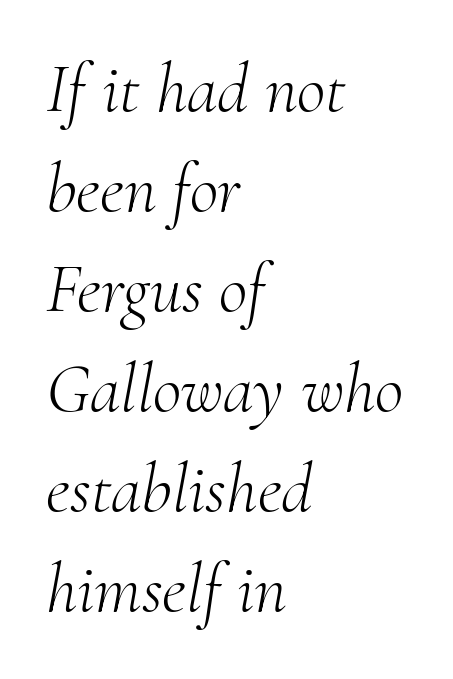
Q: Is the text bold? A: No.
Q: Is the text italic (slanted)? A: Yes, it leans right by about 10 degrees.
Q: Is the typeface a serif or a sans-serif typeface? A: Serif.
Q: Is the text underlined? A: No.
Q: How is the paragraph aligned? A: Left-aligned.
Q: Is the spacing between letters normal or unusually wide? A: Normal.
Q: Is the spacing between lines tight, normal or loose? A: Normal.
Q: Width (condensed, normal, or wide)? A: Normal.
Q: Stroke contrast? A: Medium.
Q: x-height? A: Small.
Q: Monospaced? A: No.
